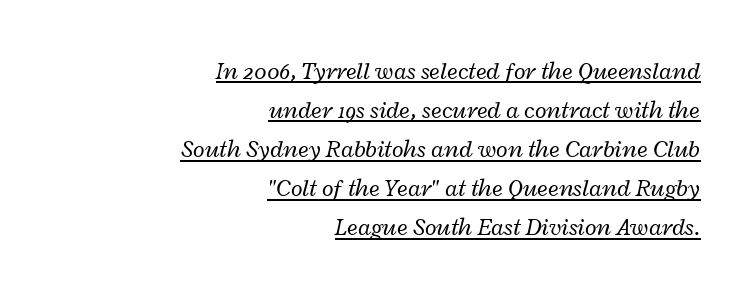
The font's italic variant was chosen for this text. Weight: regular or lighter. Notice how descenders clear the ascenders below comfortably — that's standard leading. Does extra space separate the letters? No, they use regular spacing. Horizontally, the lines are justified to the trailing edge only.
